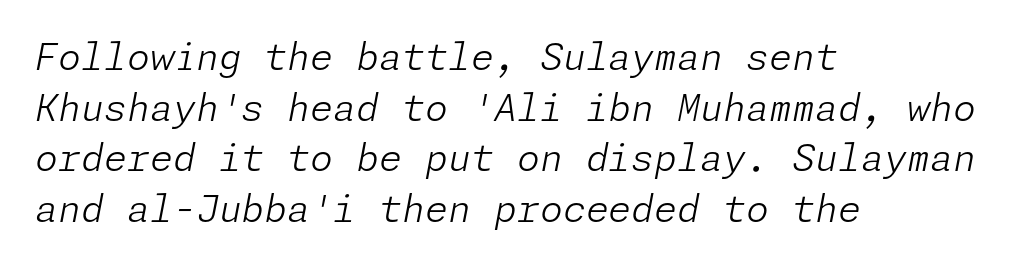
It's the slanting kind of type. Is the type heavy? It reads as light-to-regular instead. Caption: standard tracking, unaltered. Which margin do the lines hug? The left one — the right edge is uneven. If you measured baseline to baseline, you'd find a middling distance. Quick note: underline off.
